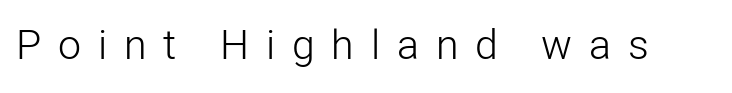
Q: Is the text bold? A: No.
Q: Is the text italic (slanted)? A: No, it is upright.
Q: Is the typeface a serif or a sans-serif typeface? A: Sans-serif.
Q: Is the text underlined? A: No.
Q: Is the spacing between letters normal or unusually wide? A: Unusually wide.
Q: Width (condensed, normal, or wide)? A: Normal.
Q: Stroke contrast? A: Low.
Q: x-height? A: Medium.
Q: Monospaced? A: No.
